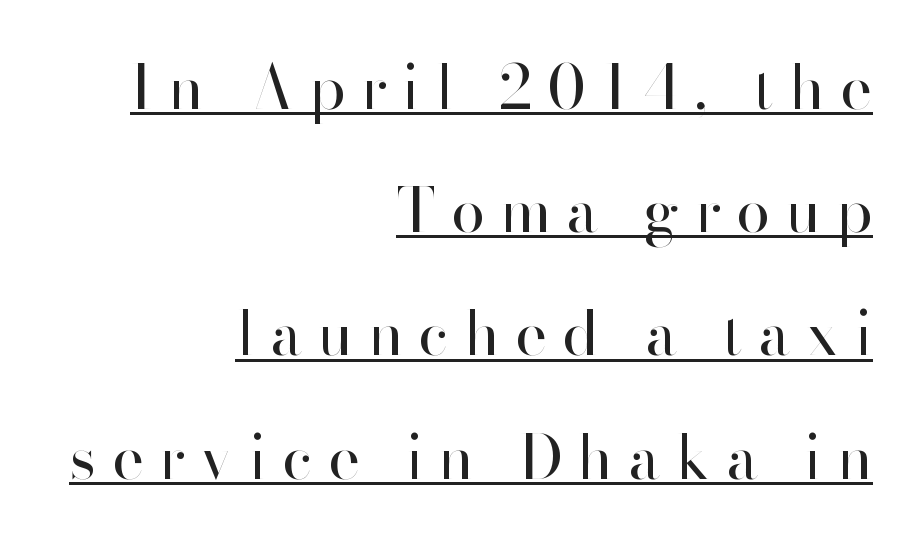
The image shows 61 px regular-weight sans-serif type, upright; set right-aligned, loose line spacing (2.02x), unusually wide letter spacing (+0.25 em), underlined; high stroke contrast and a small x-height.
